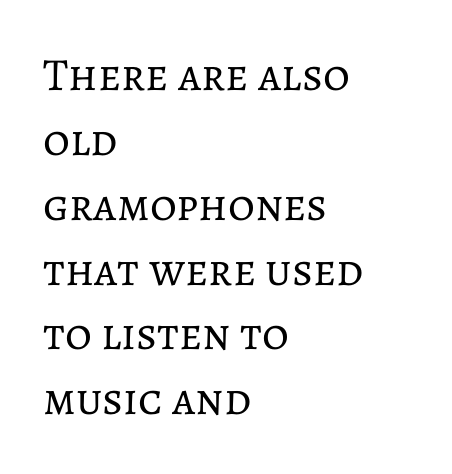
Default kerning and tracking; the words read as compact shapes. Underlining? Definitely not there. If you drew a line through each stem, it would be perfectly vertical. The letters advance in unequal steps, a hallmark of proportional type.
